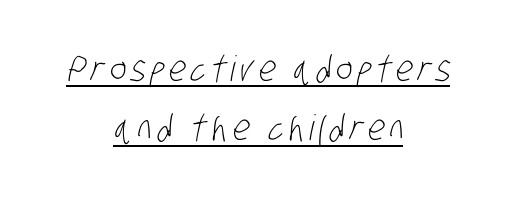
Q: Is the text bold? A: No.
Q: Is the typeface a serif or a sans-serif typeface? A: Sans-serif.
Q: Is the text underlined? A: Yes.
Q: How is the paragraph aligned? A: Centered.
Q: Is the spacing between lines tight, normal or loose? A: Normal.
Q: Width (condensed, normal, or wide)? A: Condensed.
Q: Stroke contrast? A: Low.
Q: x-height? A: Large.
Q: Monospaced? A: No.
